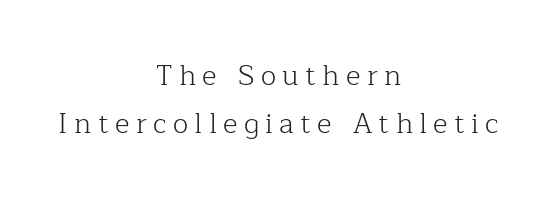
The image shows 28 px light serif type, upright; set centered, line spacing 1.73x, unusually wide letter spacing (+0.23 em), not underlined; low stroke contrast and a medium x-height.
